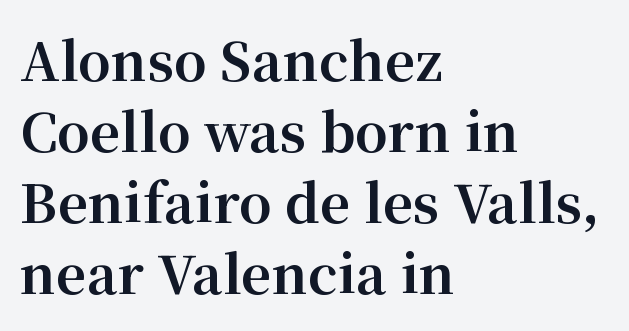
The image shows 53 px bold serif type, upright; set left-aligned, normal line spacing (1.34x), normal letter spacing, not underlined; medium stroke contrast and a medium x-height.
